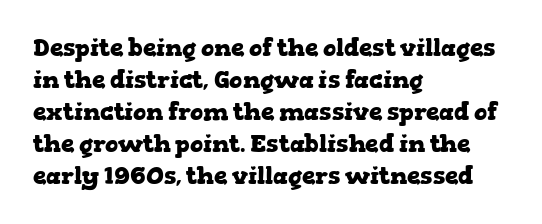
Q: Is the text bold? A: Yes.
Q: Is the text italic (slanted)? A: No, it is upright.
Q: Is the text underlined? A: No.
Q: How is the paragraph aligned? A: Left-aligned.
Q: Is the spacing between letters normal or unusually wide? A: Normal.
Q: Is the spacing between lines tight, normal or loose? A: Normal.
